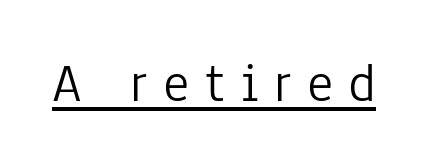
{"serif": "no", "italic": "no", "bold": "no", "weight": "light", "width": "condensed", "stroke_contrast": "low", "x_height": "medium", "monospaced": "no", "underline": "yes", "letter_spacing": "wide", "letter_spacing_em": 0.27, "glyph_px": 56}
